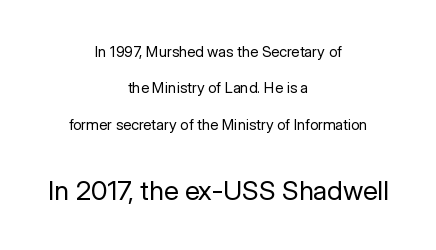
{"italic": "no", "bold": "no", "underline": "no", "align": "center", "line_spacing": "loose", "line_spacing_ratio": 2.43, "letter_spacing": "normal", "letter_spacing_em": 0.0, "larger_block": "second", "size_ratio": 1.8, "glyph_px": 27}
